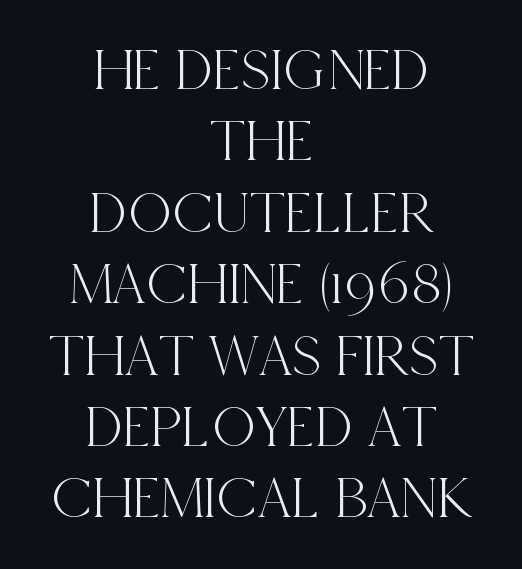
Q: Is the text italic (slanted)? A: No, it is upright.
Q: Is the typeface a serif or a sans-serif typeface? A: Serif.
Q: Is the text underlined? A: No.
Q: How is the paragraph aligned? A: Centered.
Q: Is the spacing between letters normal or unusually wide? A: Normal.
Q: Width (condensed, normal, or wide)? A: Condensed.
Q: x-height? A: Large.
Q: Monospaced? A: No.
